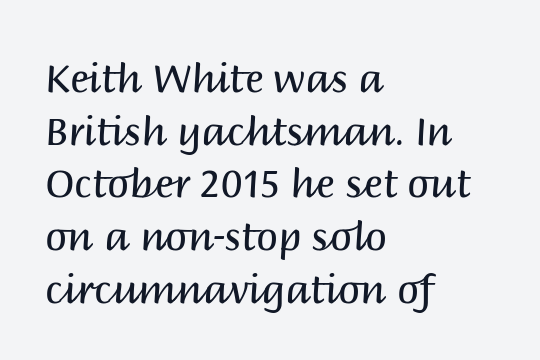
{"serif": "no", "bold": "no", "weight": "regular", "width": "normal", "stroke_contrast": "medium", "x_height": "large", "monospaced": "no", "underline": "no", "align": "left", "line_spacing": "normal", "line_spacing_ratio": 1.35, "letter_spacing": "normal", "letter_spacing_em": 0.0, "glyph_px": 39}
